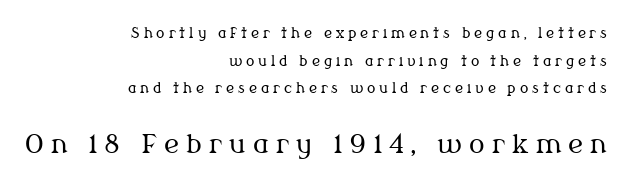
Q: Is the text bold? A: No.
Q: Is the text italic (slanted)? A: No, it is upright.
Q: Is the text underlined? A: No.
Q: How is the paragraph aligned? A: Right-aligned.
Q: Is the spacing between letters normal or unusually wide? A: Unusually wide.
Q: Is the spacing between lines tight, normal or loose? A: Loose.
Q: Which block of text is set in a larger size, the first (top) or the second (bottom)? A: The second (bottom) one.
